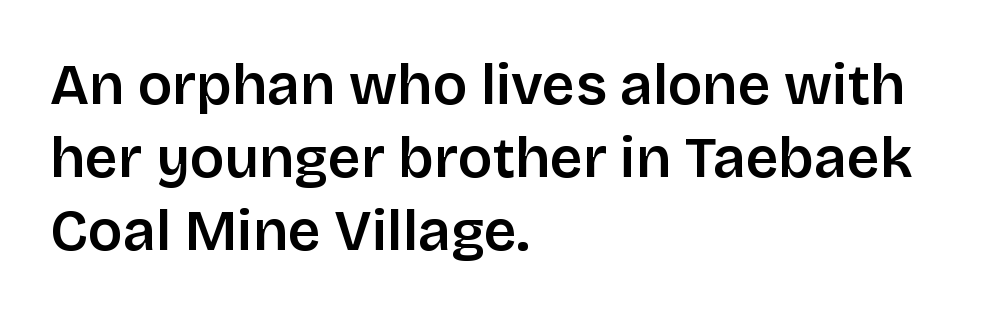
Ascenders rise straight up at ninety degrees. Note: no serifs on the glyphs. Line starts are locked; line ends wander. Varying glyph widths throughout — classic text-font behaviour. Rows of type keep a routine distance in the vertical direction. Rule under the text: the space is simply empty.
